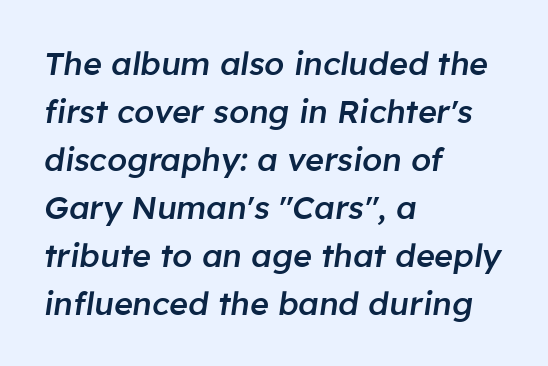
Q: Is the text bold? A: Semi-bold.
Q: Is the text italic (slanted)? A: Yes, it leans right by about 8 degrees.
Q: Is the text underlined? A: No.
Q: How is the paragraph aligned? A: Left-aligned.
Q: Is the spacing between letters normal or unusually wide? A: Normal.
Q: Is the spacing between lines tight, normal or loose? A: Normal.
Q: Width (condensed, normal, or wide)? A: Normal.
Q: Stroke contrast? A: Low.
Q: x-height? A: Medium.
Q: Monospaced? A: No.
